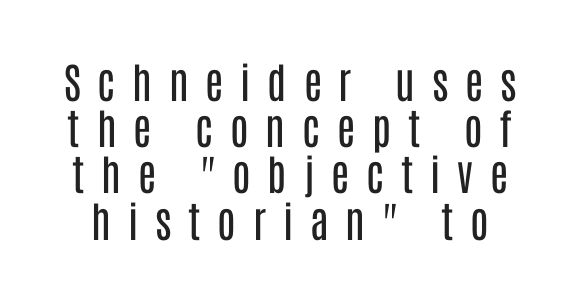
Q: Is the text bold? A: No.
Q: Is the text italic (slanted)? A: No, it is upright.
Q: Is the typeface a serif or a sans-serif typeface? A: Sans-serif.
Q: Is the text underlined? A: No.
Q: Is the spacing between letters normal or unusually wide? A: Unusually wide.
Q: Is the spacing between lines tight, normal or loose? A: Tight.
Q: Width (condensed, normal, or wide)? A: Condensed.
Q: Stroke contrast? A: Low.
Q: x-height? A: Large.
Q: Monospaced? A: No.
